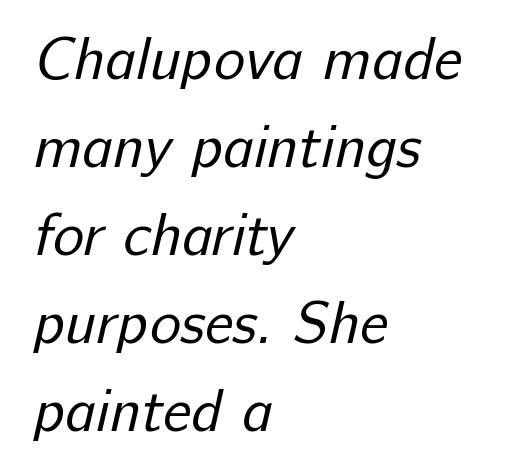
{"serif": "no", "bold": "no", "weight": "regular", "width": "normal", "stroke_contrast": "low", "x_height": "medium", "monospaced": "no", "underline": "no", "align": "left", "line_spacing": "normal", "line_spacing_ratio": 1.49, "letter_spacing": "normal", "letter_spacing_em": 0.0, "glyph_px": 59}
